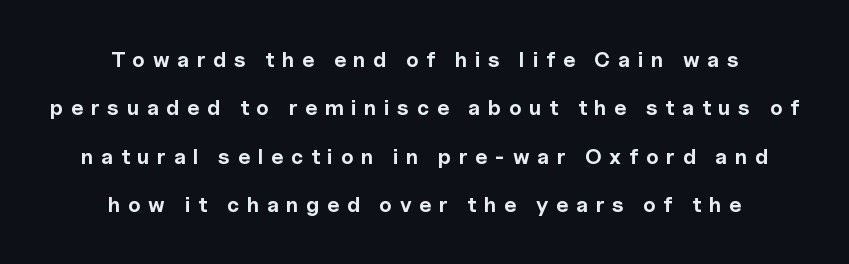
{"italic": "no", "bold": "yes", "underline": "no", "align": "center", "line_spacing": "loose", "line_spacing_ratio": 2.3, "letter_spacing": "wide", "letter_spacing_em": 0.37, "glyph_px": 21}
